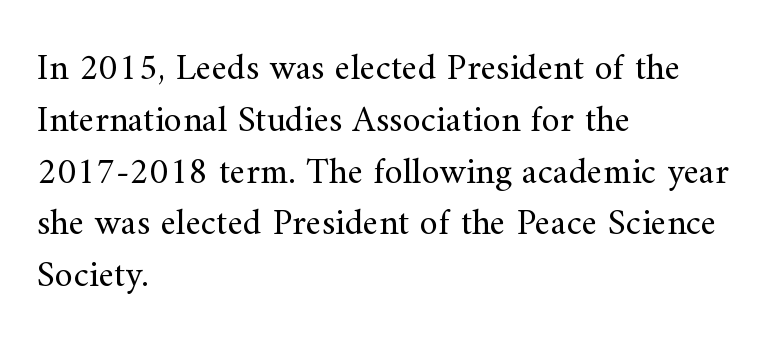
Q: Is the text bold? A: No.
Q: Is the text italic (slanted)? A: No, it is upright.
Q: Is the typeface a serif or a sans-serif typeface? A: Serif.
Q: Is the text underlined? A: No.
Q: How is the paragraph aligned? A: Left-aligned.
Q: Is the spacing between letters normal or unusually wide? A: Normal.
Q: Is the spacing between lines tight, normal or loose? A: Normal.
Q: Width (condensed, normal, or wide)? A: Normal.
Q: Stroke contrast? A: Medium.
Q: x-height? A: Small.
Q: Monospaced? A: No.
